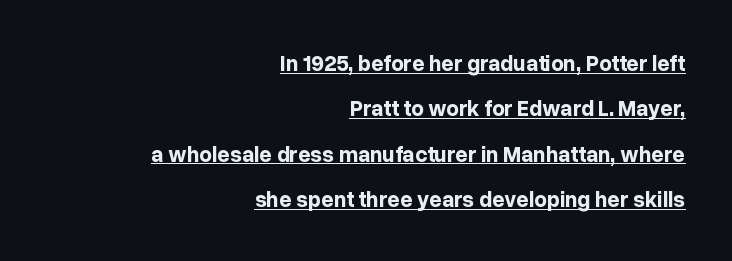
Q: Is the text bold? A: Yes.
Q: Is the text italic (slanted)? A: No, it is upright.
Q: Is the text underlined? A: Yes.
Q: How is the paragraph aligned? A: Right-aligned.
Q: Is the spacing between letters normal or unusually wide? A: Normal.
Q: Is the spacing between lines tight, normal or loose? A: Loose.
